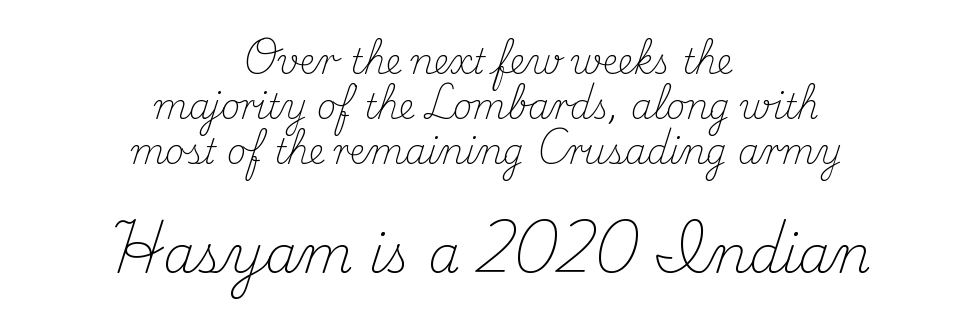
The image shows 51 px light serif type; set centered, normal line spacing (1.32x), normal letter spacing, not underlined; the second (bottom) block is 1.5x larger; medium stroke contrast and a small x-height.
